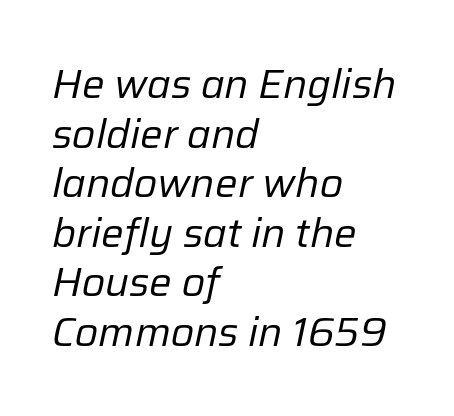
Q: Is the text bold? A: No.
Q: Is the text italic (slanted)? A: Yes, it leans right by about 12 degrees.
Q: Is the text underlined? A: No.
Q: How is the paragraph aligned? A: Left-aligned.
Q: Is the spacing between letters normal or unusually wide? A: Normal.
Q: Width (condensed, normal, or wide)? A: Normal.
Q: Stroke contrast? A: Low.
Q: x-height? A: Medium.
Q: Monospaced? A: No.
